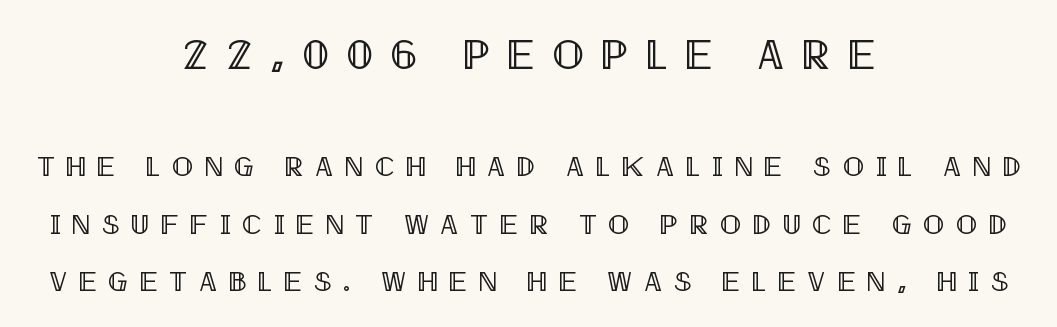
{"italic": "no", "width": "condensed", "x_height": "large", "monospaced": "no", "underline": "no", "align": "center", "line_spacing": "loose", "line_spacing_ratio": 2.06, "letter_spacing": "wide", "letter_spacing_em": 0.42, "larger_block": "first", "size_ratio": 1.5, "glyph_px": 42}
